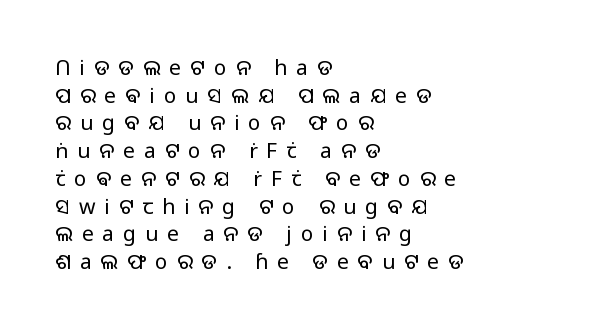
{"italic": "no", "bold": "no", "underline": "no", "align": "left", "line_spacing": "normal", "line_spacing_ratio": 1.32, "letter_spacing": "wide", "letter_spacing_em": 0.43, "glyph_px": 21}
